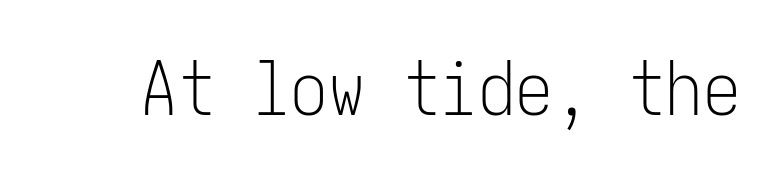
Q: Is the text bold? A: No.
Q: Is the text italic (slanted)? A: No, it is upright.
Q: Is the typeface a serif or a sans-serif typeface? A: Sans-serif.
Q: Is the text underlined? A: No.
Q: Is the spacing between letters normal or unusually wide? A: Normal.
Q: Width (condensed, normal, or wide)? A: Condensed.
Q: Stroke contrast? A: Low.
Q: x-height? A: Medium.
